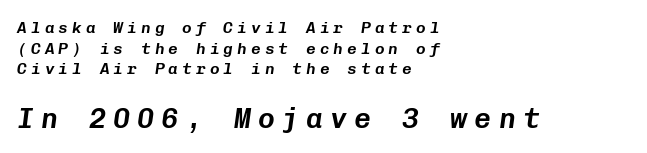
Q: Is the text italic (slanted)? A: Yes, it leans right by about 8 degrees.
Q: Is the text underlined? A: No.
Q: How is the paragraph aligned? A: Left-aligned.
Q: Is the spacing between letters normal or unusually wide? A: Unusually wide.
Q: Is the spacing between lines tight, normal or loose? A: Normal.
Q: Which block of text is set in a larger size, the first (top) or the second (bottom)? A: The second (bottom) one.
Q: Width (condensed, normal, or wide)? A: Normal.
Q: Stroke contrast? A: Low.
Q: x-height? A: Medium.
Q: Monospaced? A: Yes.
